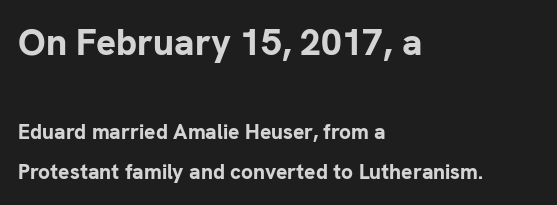
The image shows 37 px bold sans-serif type, upright; set left-aligned, loose line spacing (1.91x), normal letter spacing, not underlined; the first (top) block is 1.76x larger; low stroke contrast and a medium x-height.
